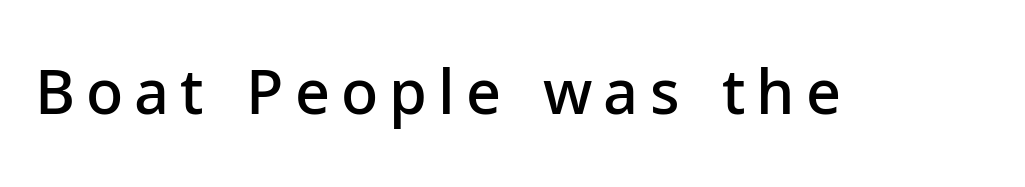
{"serif": "no", "italic": "no", "bold": "semi", "weight": "semibold", "width": "normal", "stroke_contrast": "low", "x_height": "medium", "monospaced": "no", "underline": "no", "glyph_px": 61}
